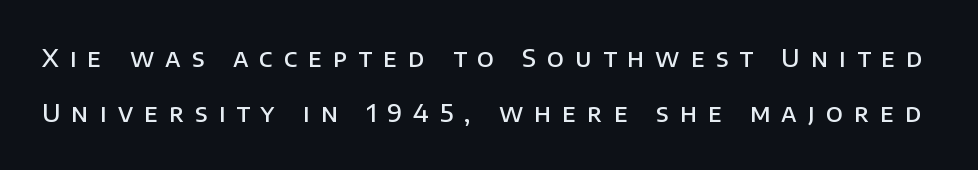
Q: Is the text bold? A: Semi-bold.
Q: Is the text italic (slanted)? A: No, it is upright.
Q: Is the text underlined? A: No.
Q: Is the spacing between letters normal or unusually wide? A: Unusually wide.
Q: Is the spacing between lines tight, normal or loose? A: Loose.
